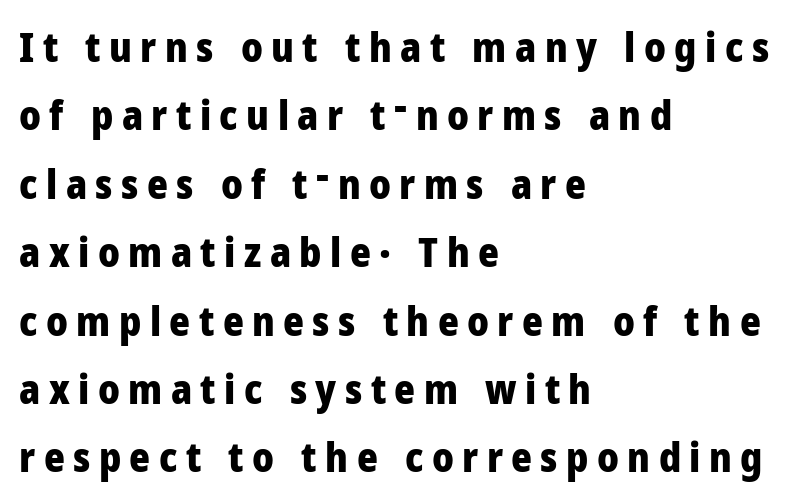
Q: Is the text bold? A: Yes.
Q: Is the text italic (slanted)? A: No, it is upright.
Q: Is the typeface a serif or a sans-serif typeface? A: Sans-serif.
Q: Is the text underlined? A: No.
Q: How is the paragraph aligned? A: Left-aligned.
Q: Is the spacing between letters normal or unusually wide? A: Unusually wide.
Q: Width (condensed, normal, or wide)? A: Normal.
Q: Stroke contrast? A: Low.
Q: x-height? A: Medium.
Q: Monospaced? A: No.
